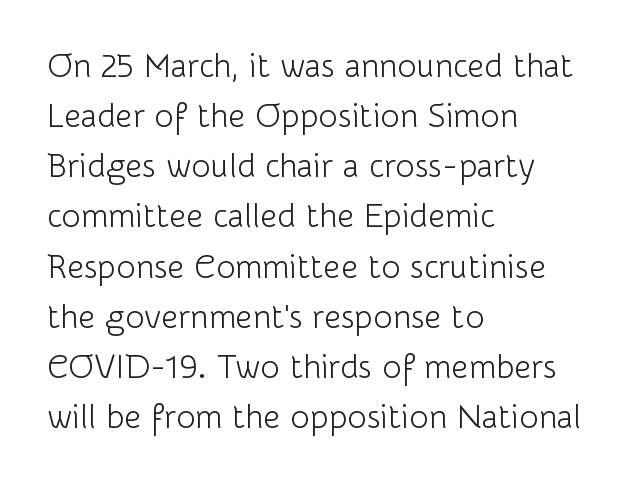
The image shows 33 px light sans-serif type, upright; set left-aligned, normal line spacing (1.52x), normal letter spacing, not underlined; low stroke contrast and a medium x-height.
